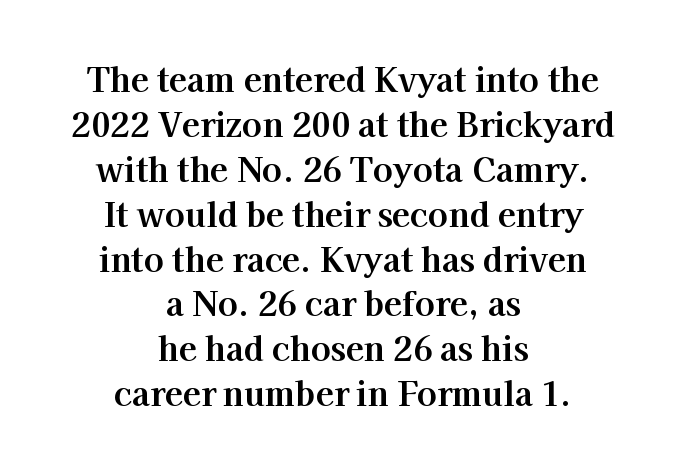
Q: Is the text bold? A: Yes.
Q: Is the text italic (slanted)? A: No, it is upright.
Q: Is the typeface a serif or a sans-serif typeface? A: Serif.
Q: Is the text underlined? A: No.
Q: How is the paragraph aligned? A: Centered.
Q: Is the spacing between letters normal or unusually wide? A: Normal.
Q: Is the spacing between lines tight, normal or loose? A: Normal.
Q: Width (condensed, normal, or wide)? A: Normal.
Q: Stroke contrast? A: High.
Q: x-height? A: Medium.
Q: Monospaced? A: No.
